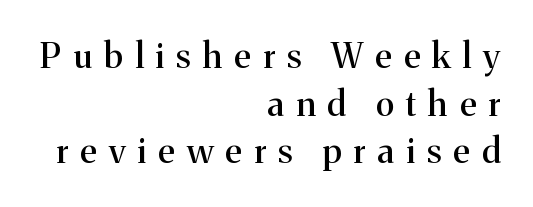
{"serif": "yes", "italic": "no", "width": "normal", "stroke_contrast": "medium", "x_height": "medium", "monospaced": "no", "underline": "no", "align": "right", "line_spacing": "normal", "line_spacing_ratio": 1.36, "letter_spacing": "wide", "letter_spacing_em": 0.35, "glyph_px": 35}
